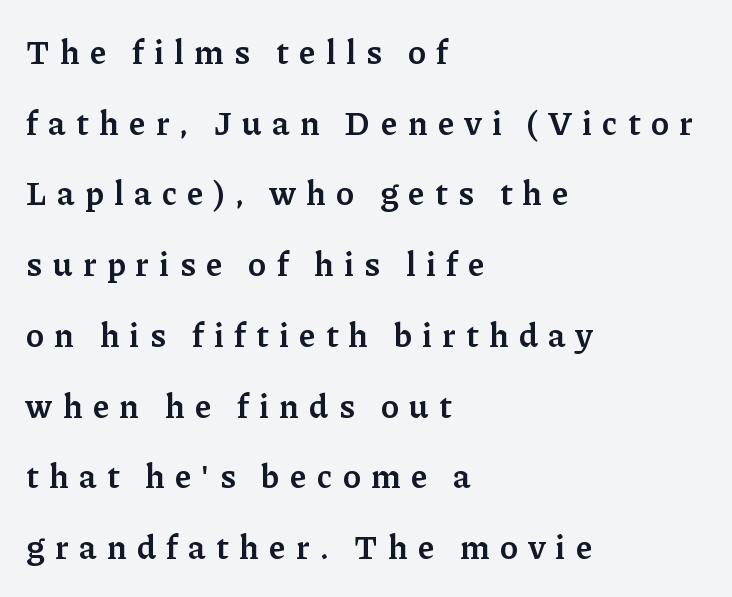
{"serif": "yes", "italic": "no", "bold": "semi", "weight": "semibold", "width": "normal", "stroke_contrast": "low", "x_height": "medium", "monospaced": "no", "underline": "no", "align": "left", "line_spacing": "loose", "line_spacing_ratio": 2.08, "letter_spacing": "wide", "letter_spacing_em": 0.31, "glyph_px": 34}
